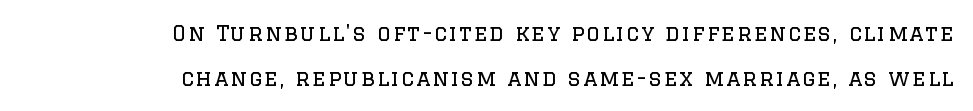
{"italic": "no", "bold": "no", "underline": "no", "align": "right", "line_spacing": "loose", "line_spacing_ratio": 2.16, "glyph_px": 21}
